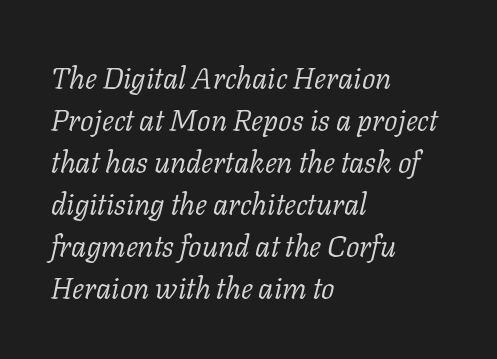
The image shows 30 px light serif type, italic (leaning right); set left-aligned, normal line spacing (1.4x), normal letter spacing, not underlined; low stroke contrast and a medium x-height.
